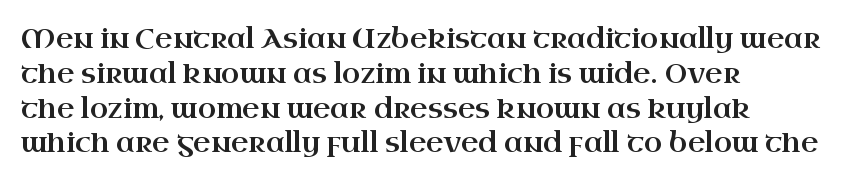
The image shows 27 px text type, upright; set left-aligned, normal line spacing (1.29x), normal letter spacing, not underlined.
